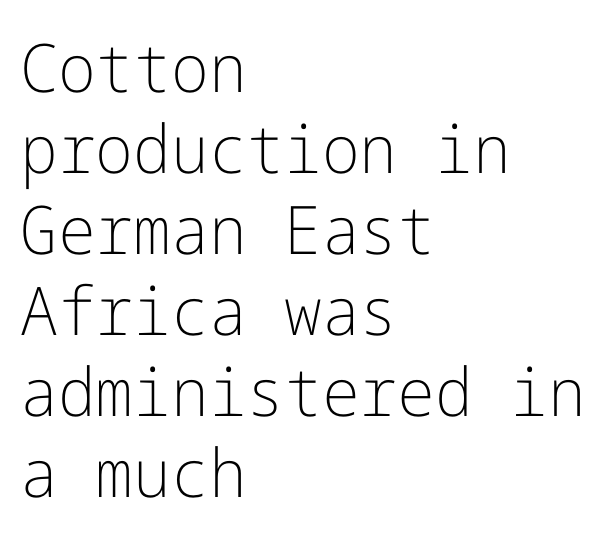
{"serif": "no", "italic": "no", "bold": "no", "weight": "light", "width": "normal", "stroke_contrast": "low", "x_height": "medium", "underline": "no", "align": "left", "line_spacing_ratio": 1.21, "letter_spacing": "normal", "letter_spacing_em": 0.0, "glyph_px": 67}
